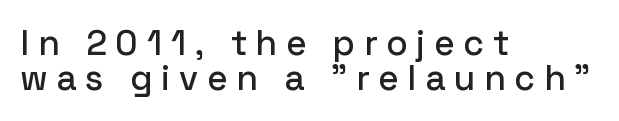
The image shows 35 px sans-serif type, upright; set left-aligned, tight line spacing (0.99x), unusually wide letter spacing (+0.25 em), not underlined; low stroke contrast and a medium x-height.
